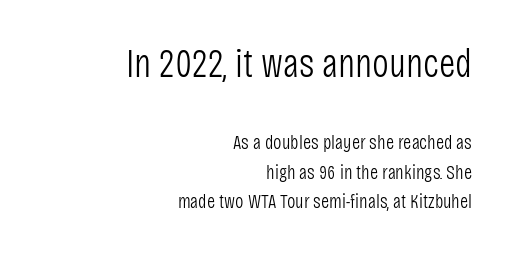
{"serif": "no", "italic": "no", "bold": "no", "weight": "light", "width": "condensed", "stroke_contrast": "low", "x_height": "large", "monospaced": "no", "underline": "no", "align": "right", "line_spacing": "normal", "line_spacing_ratio": 1.48, "letter_spacing": "normal", "letter_spacing_em": 0.0, "larger_block": "first", "size_ratio": 2.0, "glyph_px": 40}
